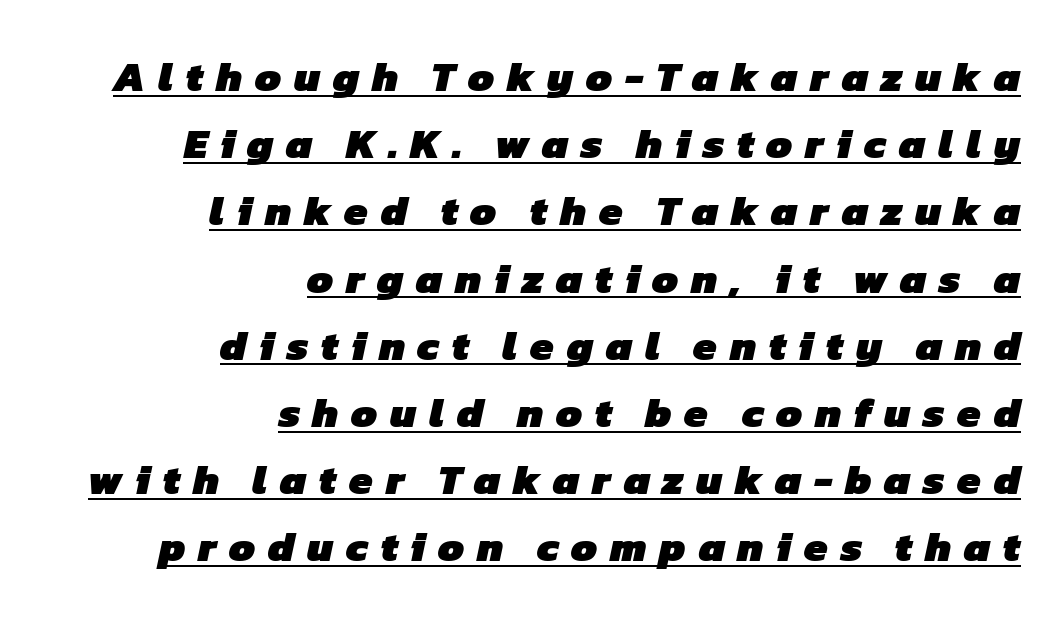
Q: Is the text bold? A: Yes.
Q: Is the typeface a serif or a sans-serif typeface? A: Sans-serif.
Q: Is the text underlined? A: Yes.
Q: How is the paragraph aligned? A: Right-aligned.
Q: Is the spacing between letters normal or unusually wide? A: Unusually wide.
Q: Is the spacing between lines tight, normal or loose? A: Normal.
Q: Width (condensed, normal, or wide)? A: Normal.
Q: Stroke contrast? A: Low.
Q: x-height? A: Medium.
Q: Monospaced? A: No.
